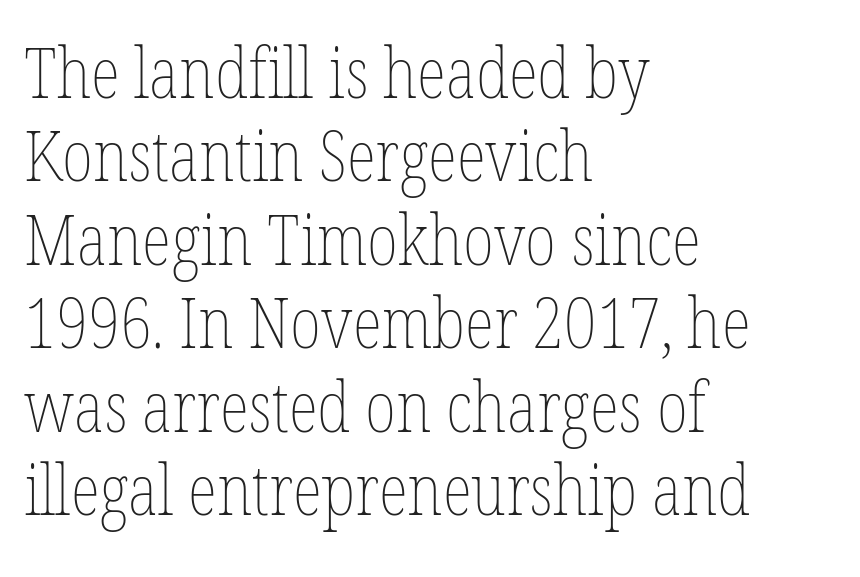
Q: Is the text bold? A: No.
Q: Is the text italic (slanted)? A: No, it is upright.
Q: Is the text underlined? A: No.
Q: How is the paragraph aligned? A: Left-aligned.
Q: Is the spacing between letters normal or unusually wide? A: Normal.
Q: Width (condensed, normal, or wide)? A: Condensed.
Q: Stroke contrast? A: Low.
Q: x-height? A: Medium.
Q: Monospaced? A: No.
